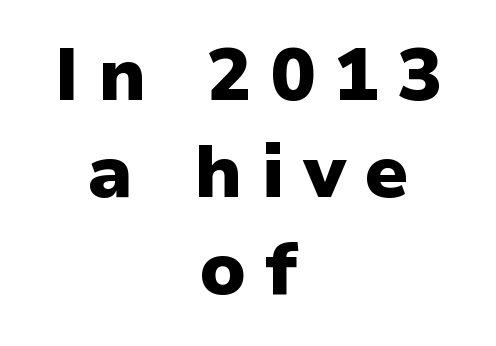
Each word looks stretched out because of the extra space between its letters. Is this a fixed-width face? No — the glyphs have proportional, varying widths. Nothing sits at the stroke ends, so this counts as sans-serif. Leading: standard. In CSS terms this would be text-align: center.
